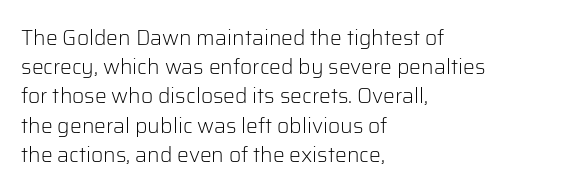
Q: Is the text bold? A: No.
Q: Is the text italic (slanted)? A: No, it is upright.
Q: Is the text underlined? A: No.
Q: How is the paragraph aligned? A: Left-aligned.
Q: Is the spacing between letters normal or unusually wide? A: Normal.
Q: Is the spacing between lines tight, normal or loose? A: Normal.
